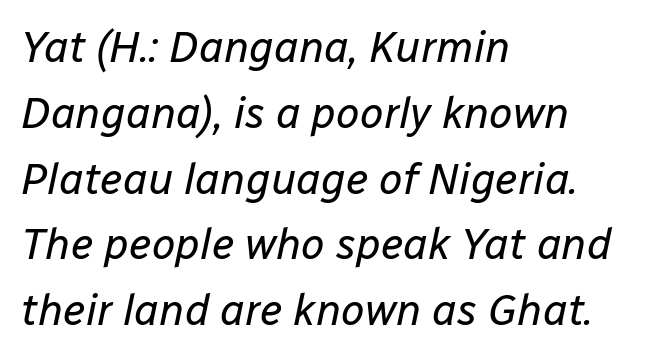
{"italic": "yes", "lean": "right", "slant_degrees": 12, "bold": "no", "weight": "regular", "width": "normal", "stroke_contrast": "low", "x_height": "medium", "monospaced": "no", "underline": "no", "align": "left", "line_spacing": "normal", "line_spacing_ratio": 1.53, "letter_spacing": "normal", "letter_spacing_em": 0.0, "glyph_px": 43}
